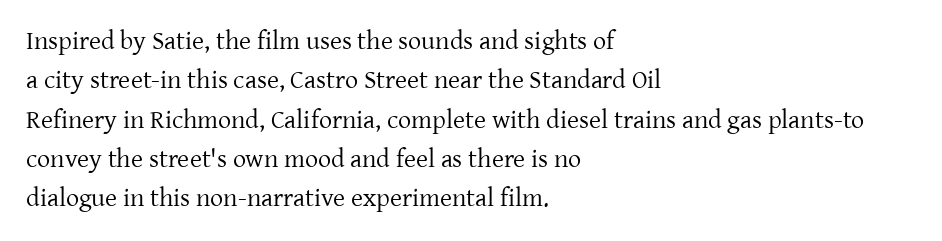
A typesetter would mark this as roman, not italic. Does the leading feel generous? No, just average. The typesetter chose a ragged-right arrangement here. The gaps between neighbouring characters are ordinary and unremarkable. Is this a heavy cut? Hardly; it is regular or lighter. The space directly below the letters is spotless.
